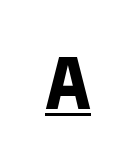
{"serif": "no", "italic": "no", "bold": "yes", "weight": "heavy", "width": "condensed", "stroke_contrast": "low", "x_height": "medium", "monospaced": "no", "underline": "yes", "letter_spacing": "wide", "letter_spacing_em": 0.37, "glyph_px": 69}
